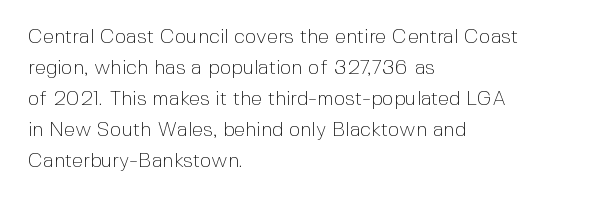
Q: Is the text bold? A: No.
Q: Is the text italic (slanted)? A: No, it is upright.
Q: Is the text underlined? A: No.
Q: How is the paragraph aligned? A: Left-aligned.
Q: Is the spacing between letters normal or unusually wide? A: Normal.
Q: Is the spacing between lines tight, normal or loose? A: Normal.
